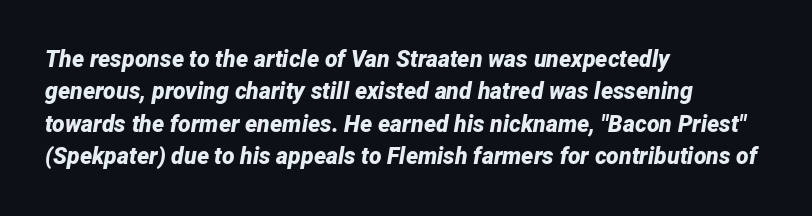
The image shows 23 px bold type, italic (leaning right); set left-aligned, normal line spacing (1.41x), normal letter spacing, not underlined.
